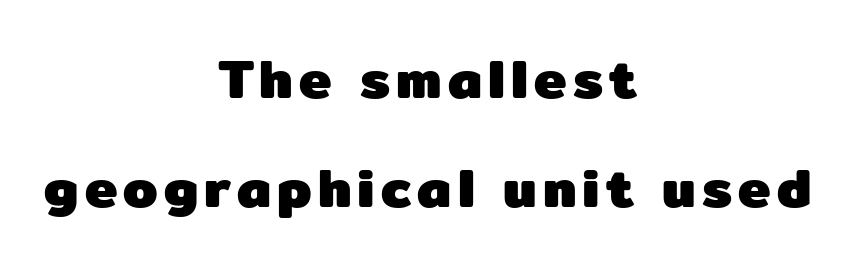
Q: Is the text bold? A: Yes.
Q: Is the text italic (slanted)? A: No, it is upright.
Q: Is the typeface a serif or a sans-serif typeface? A: Sans-serif.
Q: Is the text underlined? A: No.
Q: How is the paragraph aligned? A: Centered.
Q: Is the spacing between lines tight, normal or loose? A: Loose.
Q: Width (condensed, normal, or wide)? A: Normal.
Q: Stroke contrast? A: Low.
Q: x-height? A: Medium.
Q: Monospaced? A: No.
